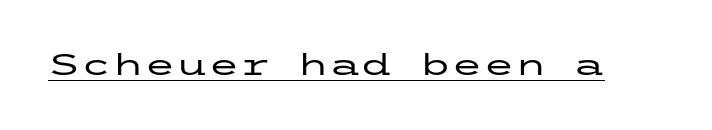
The letterforms sit shoulder to shoulder at normal distance. The characters display no serif detailing; their extremities are plain. Check the space under the baseline: a stroke is drawn there. These lines were composed using upright roman letters.
